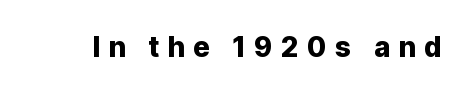
The zone under the glyphs is completely vacant. Designer's note — italics off, roman on. Varying glyph widths throughout — classic text-font behaviour. Words appear elongated and porous because spacing is wide. I'd call this a sans setting — the letters go barefoot.
